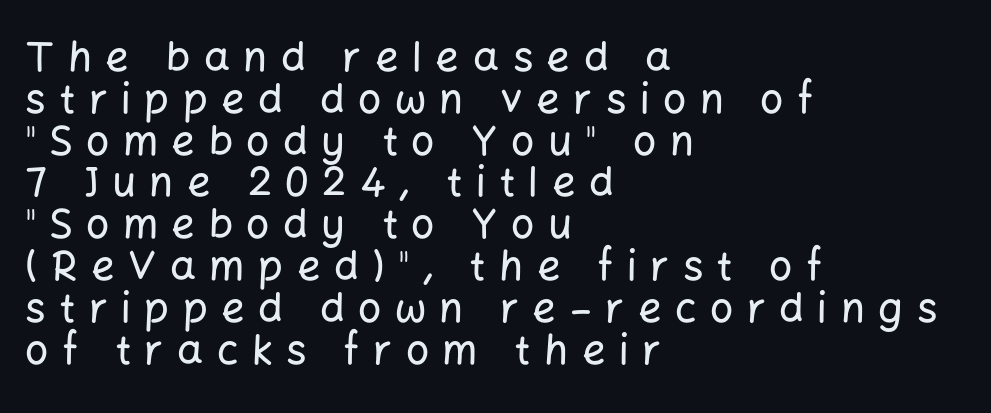
{"serif": "no", "italic": "no", "width": "normal", "stroke_contrast": "low", "x_height": "medium", "monospaced": "no", "underline": "no", "align": "left", "line_spacing": "tight", "line_spacing_ratio": 1.02, "letter_spacing": "wide", "letter_spacing_em": 0.33, "glyph_px": 41}
